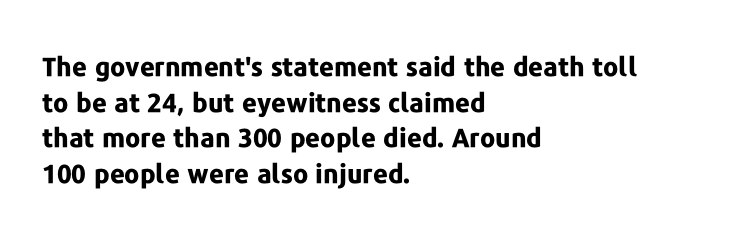
The image shows 26 px bold type, upright; set left-aligned, normal line spacing (1.37x), normal letter spacing, not underlined.
